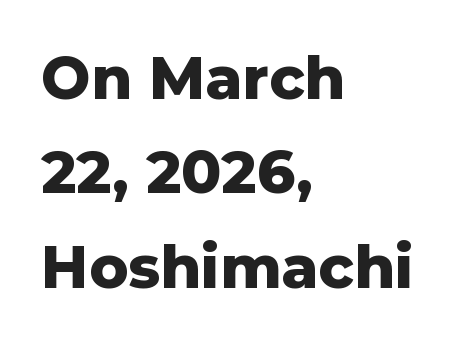
Q: Is the text bold? A: Yes.
Q: Is the text italic (slanted)? A: No, it is upright.
Q: Is the typeface a serif or a sans-serif typeface? A: Sans-serif.
Q: Is the text underlined? A: No.
Q: How is the paragraph aligned? A: Left-aligned.
Q: Is the spacing between letters normal or unusually wide? A: Normal.
Q: Is the spacing between lines tight, normal or loose? A: Normal.
Q: Width (condensed, normal, or wide)? A: Normal.
Q: Stroke contrast? A: Low.
Q: x-height? A: Medium.
Q: Monospaced? A: No.
